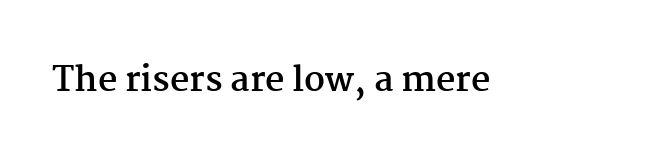
Q: Is the text bold? A: Yes.
Q: Is the text italic (slanted)? A: No, it is upright.
Q: Is the typeface a serif or a sans-serif typeface? A: Serif.
Q: Is the text underlined? A: No.
Q: Is the spacing between letters normal or unusually wide? A: Normal.
Q: Width (condensed, normal, or wide)? A: Normal.
Q: Stroke contrast? A: Medium.
Q: x-height? A: Medium.
Q: Monospaced? A: No.
